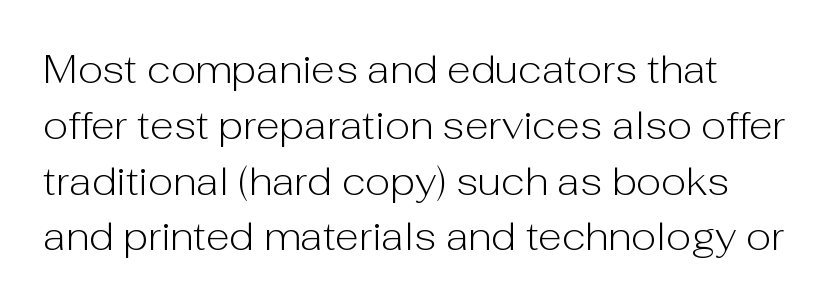
Grotesque or geometric, the face here clearly has no serifs. Vertical stems look standard width or narrower in stroke. How are the letters spaced? Ordinarily, with no added tracking. The rendering anchors every line to the left-hand side. The zone under the glyphs is completely vacant. Evenly set lines give the paragraph a standard silhouette.
